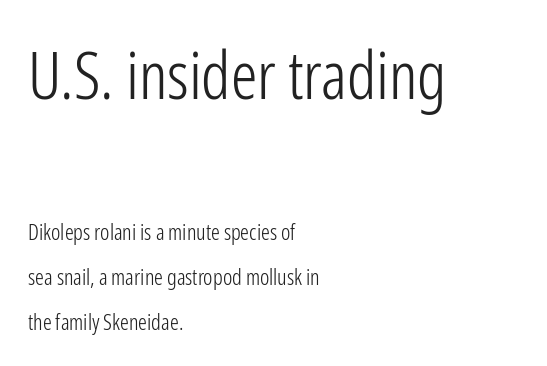
{"serif": "no", "italic": "no", "bold": "no", "weight": "light", "width": "condensed", "stroke_contrast": "low", "x_height": "medium", "monospaced": "no", "underline": "no", "align": "left", "line_spacing": "loose", "line_spacing_ratio": 2.05, "letter_spacing": "normal", "letter_spacing_em": 0.0, "larger_block": "first", "size_ratio": 3.0, "glyph_px": 66}
